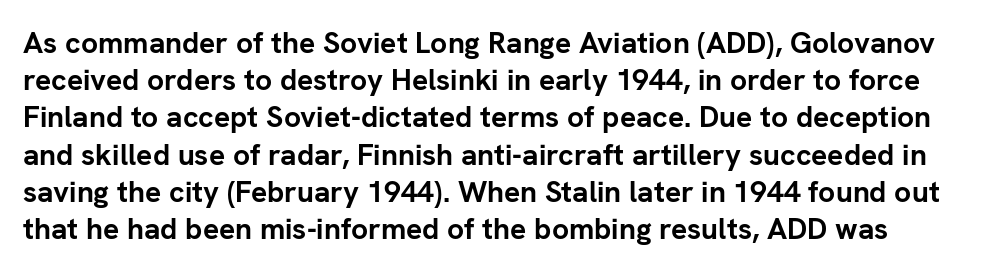
Q: Is the text bold? A: Yes.
Q: Is the text italic (slanted)? A: No, it is upright.
Q: Is the typeface a serif or a sans-serif typeface? A: Sans-serif.
Q: Is the text underlined? A: No.
Q: Is the spacing between letters normal or unusually wide? A: Normal.
Q: Width (condensed, normal, or wide)? A: Normal.
Q: Stroke contrast? A: Low.
Q: x-height? A: Medium.
Q: Monospaced? A: No.
